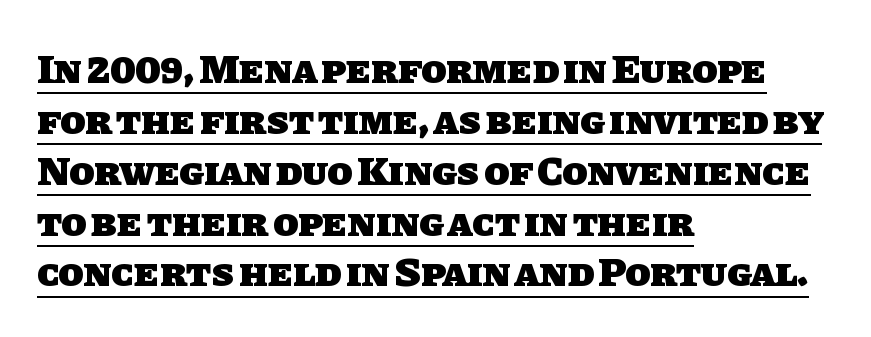
Is the letter spacing exaggerated? No — it looks like the ordinary default. I'd describe the lettering as bold — thick and assertive. These characters rest on top of a visible drawn line. Is this a fixed-width face? No — the glyphs have proportional, varying widths. Line starts are locked; line ends wander. Serifs: no, the terminals of the letterforms are clean.
